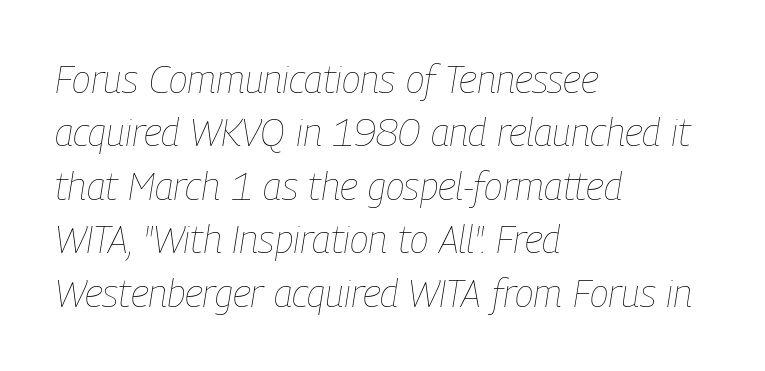
Q: Is the text bold? A: No.
Q: Is the text italic (slanted)? A: Yes, it leans right by about 9 degrees.
Q: Is the text underlined? A: No.
Q: How is the paragraph aligned? A: Left-aligned.
Q: Is the spacing between letters normal or unusually wide? A: Normal.
Q: Is the spacing between lines tight, normal or loose? A: Normal.
Q: Width (condensed, normal, or wide)? A: Condensed.
Q: Stroke contrast? A: Low.
Q: x-height? A: Medium.
Q: Monospaced? A: No.
